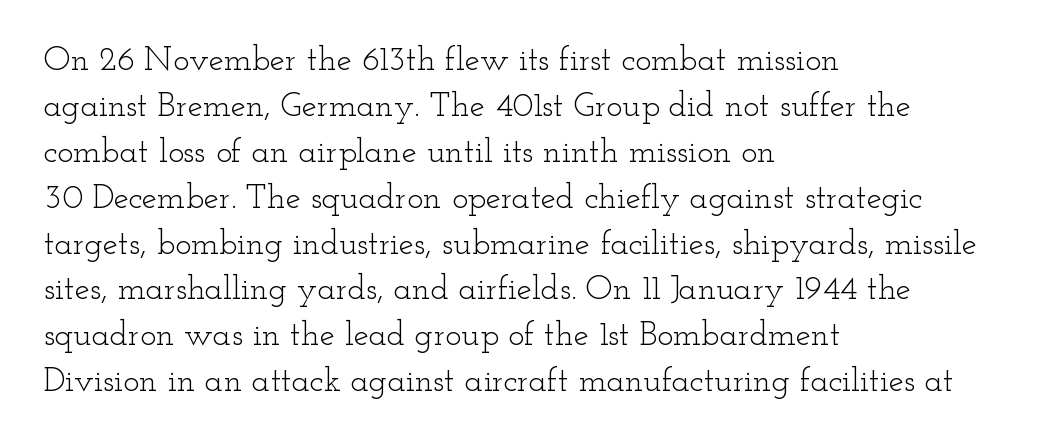
Q: Is the text bold? A: No.
Q: Is the text italic (slanted)? A: No, it is upright.
Q: Is the typeface a serif or a sans-serif typeface? A: Serif.
Q: Is the text underlined? A: No.
Q: How is the paragraph aligned? A: Left-aligned.
Q: Is the spacing between letters normal or unusually wide? A: Normal.
Q: Is the spacing between lines tight, normal or loose? A: Normal.
Q: Width (condensed, normal, or wide)? A: Wide.
Q: Stroke contrast? A: Low.
Q: x-height? A: Small.
Q: Monospaced? A: No.
